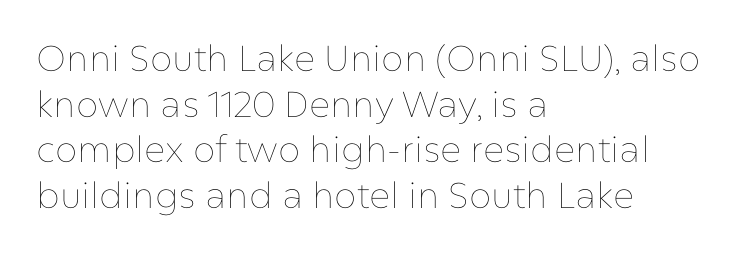
The image shows 36 px thin type, upright; set left-aligned, normal line spacing (1.27x), normal letter spacing, not underlined; low stroke contrast and a medium x-height.
